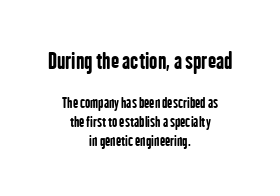
The image shows 22 px bold type, upright; set centered, normal line spacing (1.35x), normal letter spacing, not underlined; the first (top) block is 1.57x larger.
